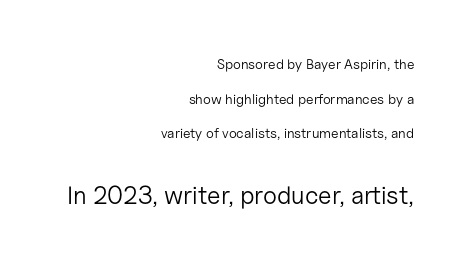
The image shows 25 px text type, upright; set right-aligned, loose line spacing (2.48x), normal letter spacing, not underlined; the second (bottom) block is 1.79x larger.
